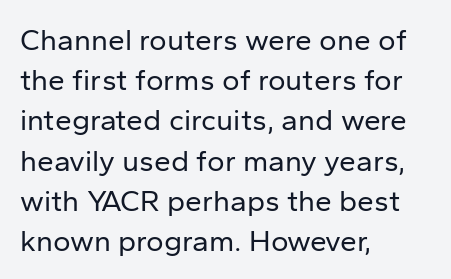
The image shows 30 px regular-weight sans-serif type, upright; set left-aligned, normal line spacing (1.34x), normal letter spacing, not underlined; low stroke contrast and a medium x-height.
